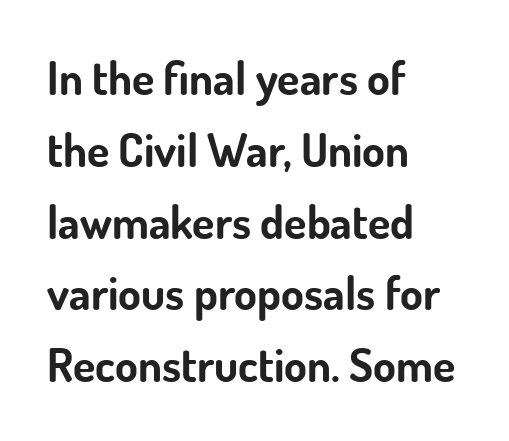
Layout note: lines flush left. Check where the strokes stop: nothing finishes them off — pure sans. This sample has the flowing, uneven cadence of proportional lettering. The passage shown is emphatically bold. Notice how the stems are strictly vertical — no italics here. Normally led — the rows are evenly, conventionally spaced.
